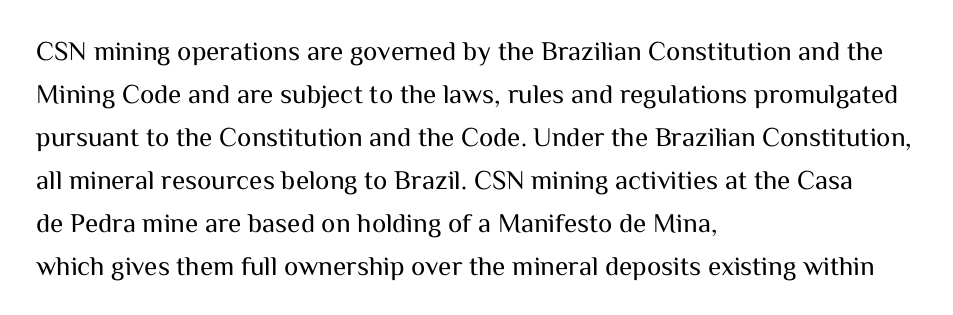
The image shows 27 px text type, upright; set left-aligned, normal line spacing (1.59x), normal letter spacing, not underlined.
